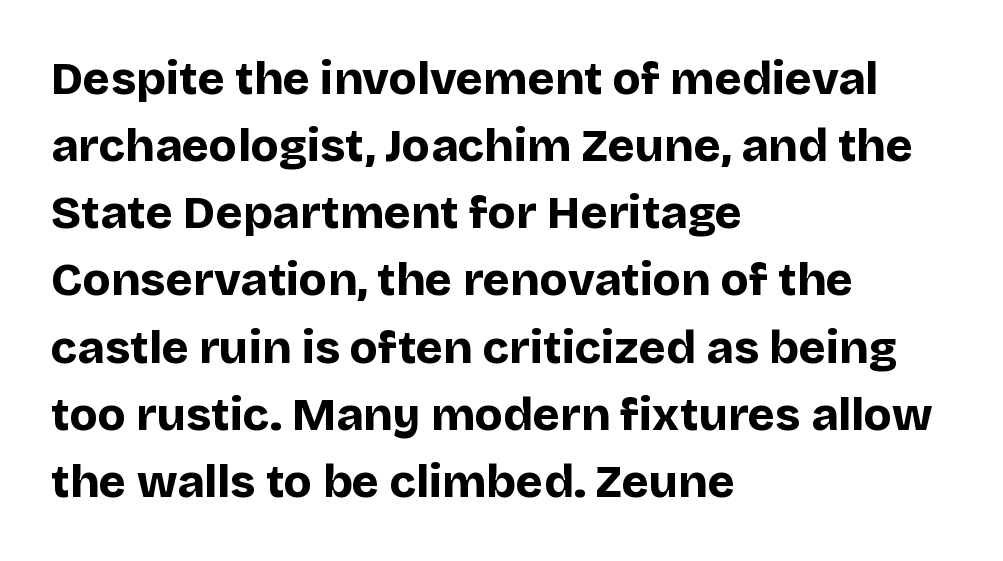
Q: Is the text bold? A: Yes.
Q: Is the text italic (slanted)? A: No, it is upright.
Q: Is the typeface a serif or a sans-serif typeface? A: Sans-serif.
Q: Is the text underlined? A: No.
Q: How is the paragraph aligned? A: Left-aligned.
Q: Is the spacing between letters normal or unusually wide? A: Normal.
Q: Is the spacing between lines tight, normal or loose? A: Normal.
Q: Width (condensed, normal, or wide)? A: Normal.
Q: Stroke contrast? A: Low.
Q: x-height? A: Large.
Q: Monospaced? A: No.
